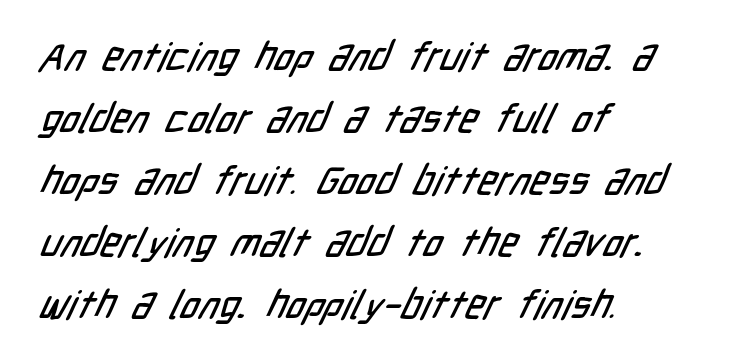
Q: Is the typeface a serif or a sans-serif typeface? A: Sans-serif.
Q: Is the text underlined? A: No.
Q: How is the paragraph aligned? A: Left-aligned.
Q: Is the spacing between letters normal or unusually wide? A: Normal.
Q: Is the spacing between lines tight, normal or loose? A: Normal.
Q: Width (condensed, normal, or wide)? A: Condensed.
Q: Stroke contrast? A: Low.
Q: x-height? A: Medium.
Q: Monospaced? A: No.
